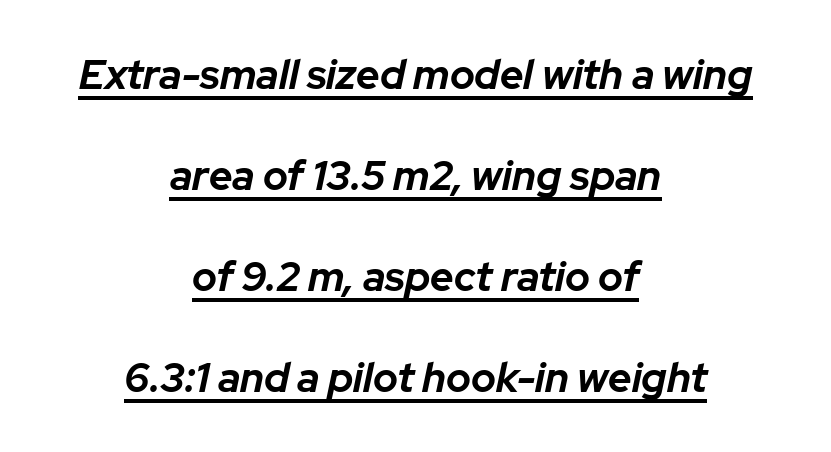
Q: Is the text bold? A: Yes.
Q: Is the text italic (slanted)? A: Yes, it leans right by about 12 degrees.
Q: Is the text underlined? A: Yes.
Q: How is the paragraph aligned? A: Centered.
Q: Is the spacing between letters normal or unusually wide? A: Normal.
Q: Is the spacing between lines tight, normal or loose? A: Loose.
Q: Width (condensed, normal, or wide)? A: Normal.
Q: Stroke contrast? A: Low.
Q: x-height? A: Medium.
Q: Monospaced? A: No.
